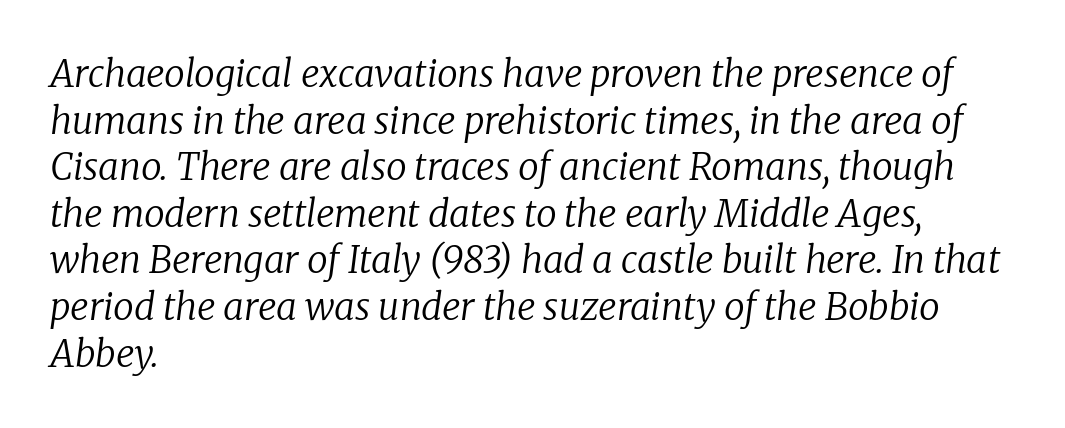
The image shows 37 px regular-weight serif type, italic (leaning right); set left-aligned, normal line spacing (1.26x), normal letter spacing, not underlined; low stroke contrast and a medium x-height.
